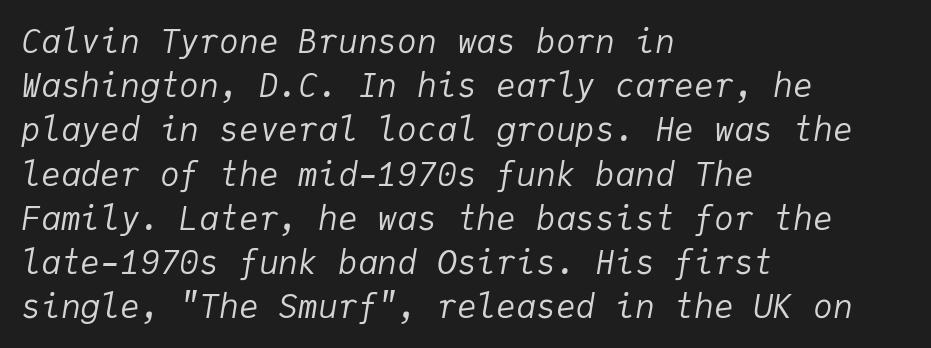
{"italic": "yes", "lean": "right", "slant_degrees": 9, "bold": "no", "weight": "regular", "width": "normal", "stroke_contrast": "low", "x_height": "medium", "monospaced": "yes", "underline": "no", "align": "left", "line_spacing": "normal", "line_spacing_ratio": 1.34, "letter_spacing": "normal", "letter_spacing_em": 0.0, "glyph_px": 33}
